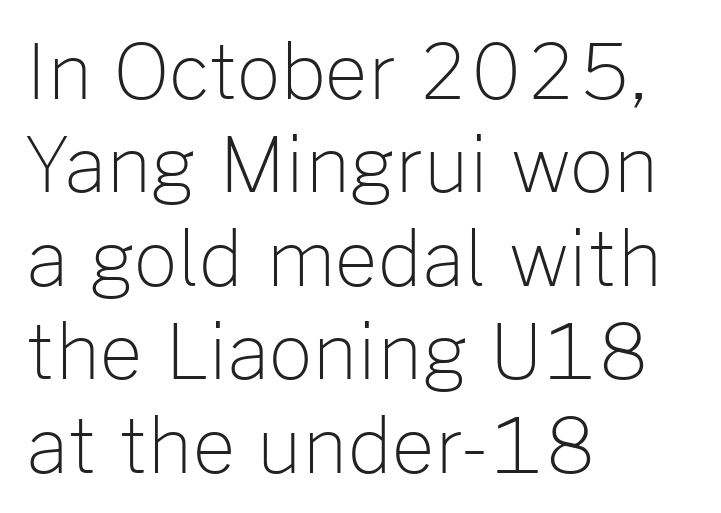
Stem width sits at or under what a default text font uses. The specimen reads as upright at a glance. A typesetter would call this zero additional tracking. Caption: multi-line text, flush left, ragged right. Clear beneath every line of the passage.
